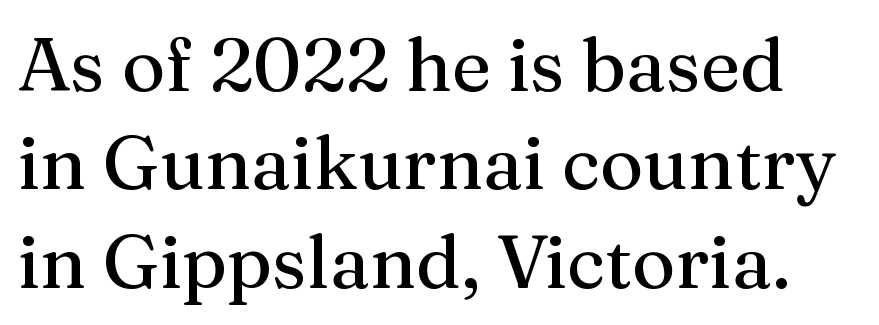
{"serif": "yes", "italic": "no", "width": "normal", "stroke_contrast": "medium", "x_height": "medium", "monospaced": "no", "underline": "no", "line_spacing": "normal", "line_spacing_ratio": 1.33, "letter_spacing": "normal", "letter_spacing_em": 0.0, "glyph_px": 74}
